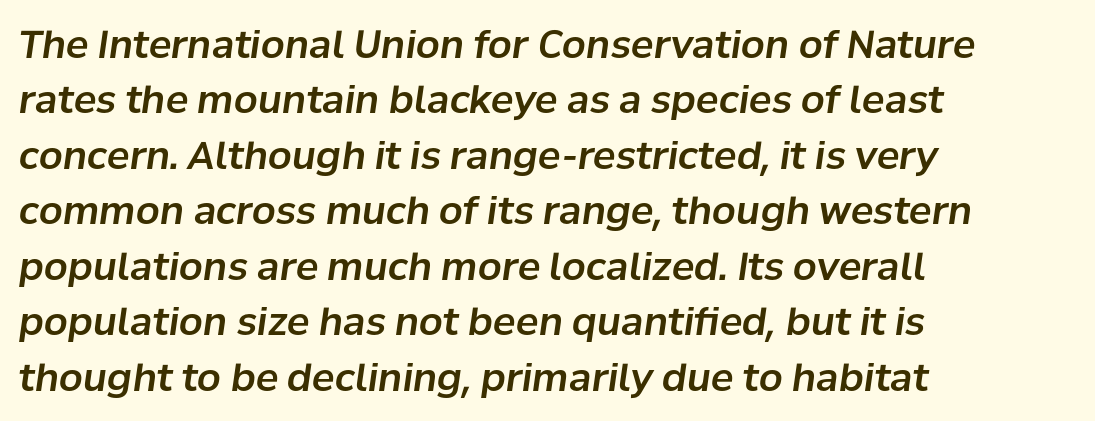
{"italic": "yes", "lean": "right", "slant_degrees": 8, "width": "normal", "stroke_contrast": "low", "x_height": "medium", "monospaced": "no", "underline": "no", "align": "left", "line_spacing": "normal", "line_spacing_ratio": 1.46, "letter_spacing": "normal", "letter_spacing_em": 0.0, "glyph_px": 38}
